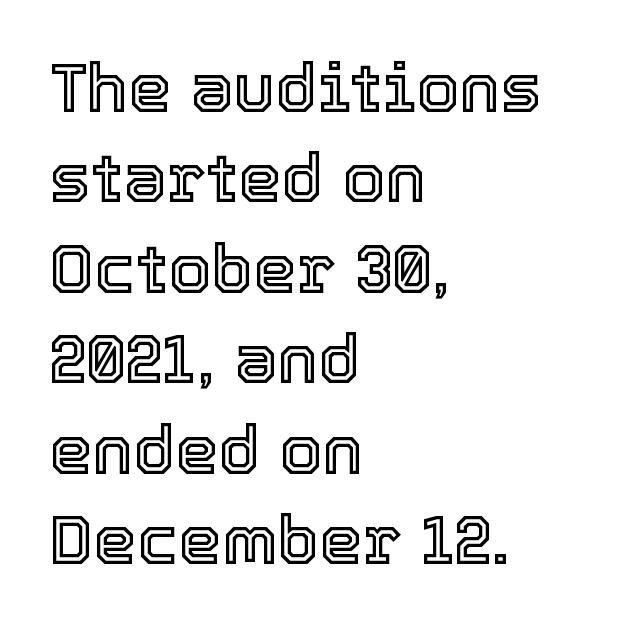
{"italic": "no", "width": "normal", "x_height": "medium", "monospaced": "no", "underline": "no", "align": "left", "line_spacing": "normal", "line_spacing_ratio": 1.31, "letter_spacing": "normal", "letter_spacing_em": 0.0, "glyph_px": 69}
